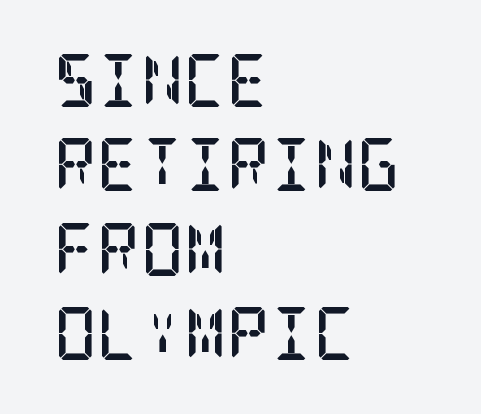
{"serif": "yes", "italic": "no", "bold": "yes", "weight": "semibold", "width": "condensed", "stroke_contrast": "low", "x_height": "large", "underline": "no", "align": "left", "line_spacing": "normal", "line_spacing_ratio": 1.59, "letter_spacing": "normal", "letter_spacing_em": 0.0, "glyph_px": 53}
